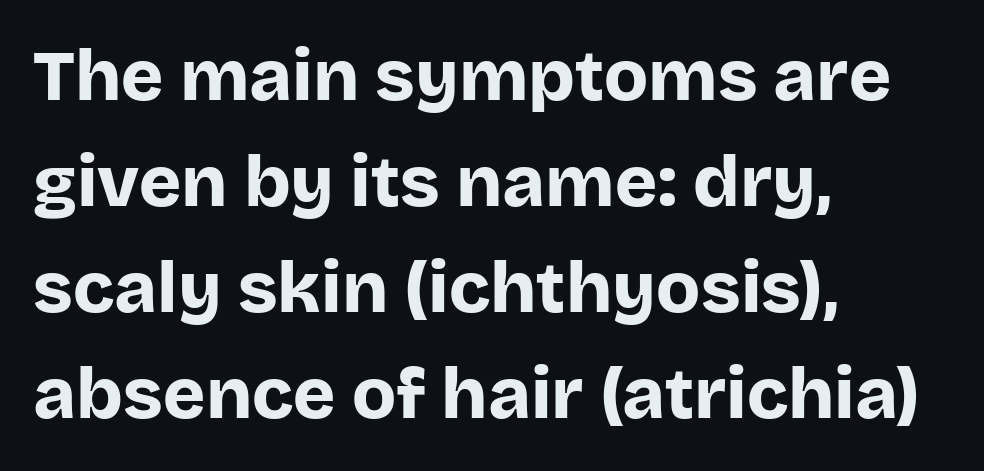
The image shows 72 px bold sans-serif type, upright; set left-aligned, normal line spacing (1.47x), normal letter spacing, not underlined; low stroke contrast and a large x-height.
